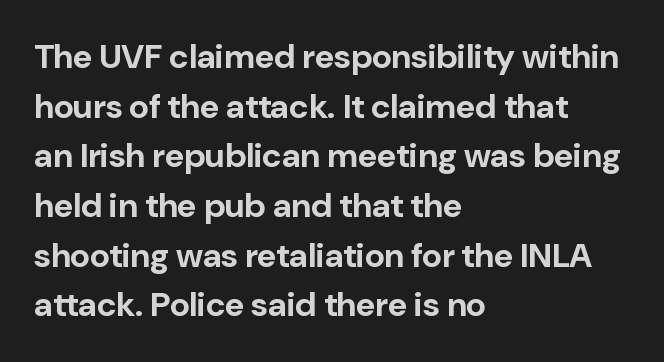
Notice how thick the strokes are: this is what a full bold looks like. Is this a fixed-width face? No — the glyphs have proportional, varying widths. Glyph-to-glyph distance matches everyday printed text. Examine the stroke ends and you'll find no serifs.
